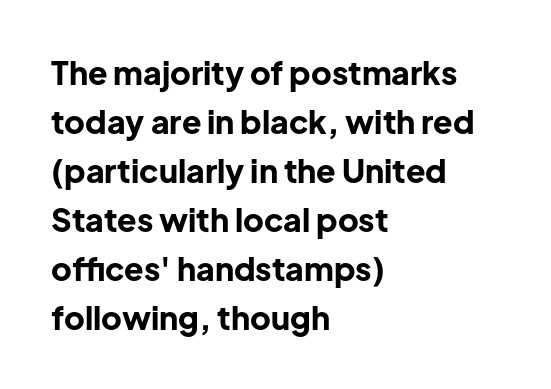
The image shows 32 px bold sans-serif type, upright; set left-aligned, normal line spacing (1.53x), normal letter spacing, not underlined; low stroke contrast and a medium x-height.
